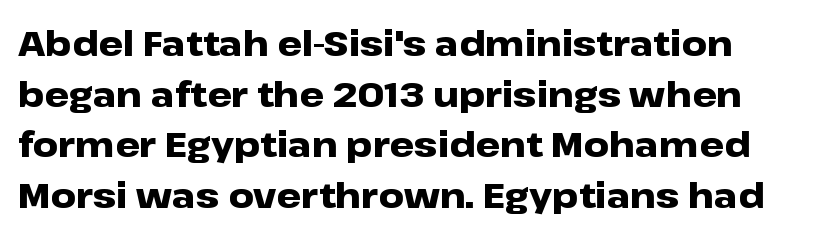
The image shows 35 px heavy, wide sans-serif type, upright; set left-aligned, normal line spacing (1.45x), normal letter spacing, not underlined; low stroke contrast and a medium x-height.
